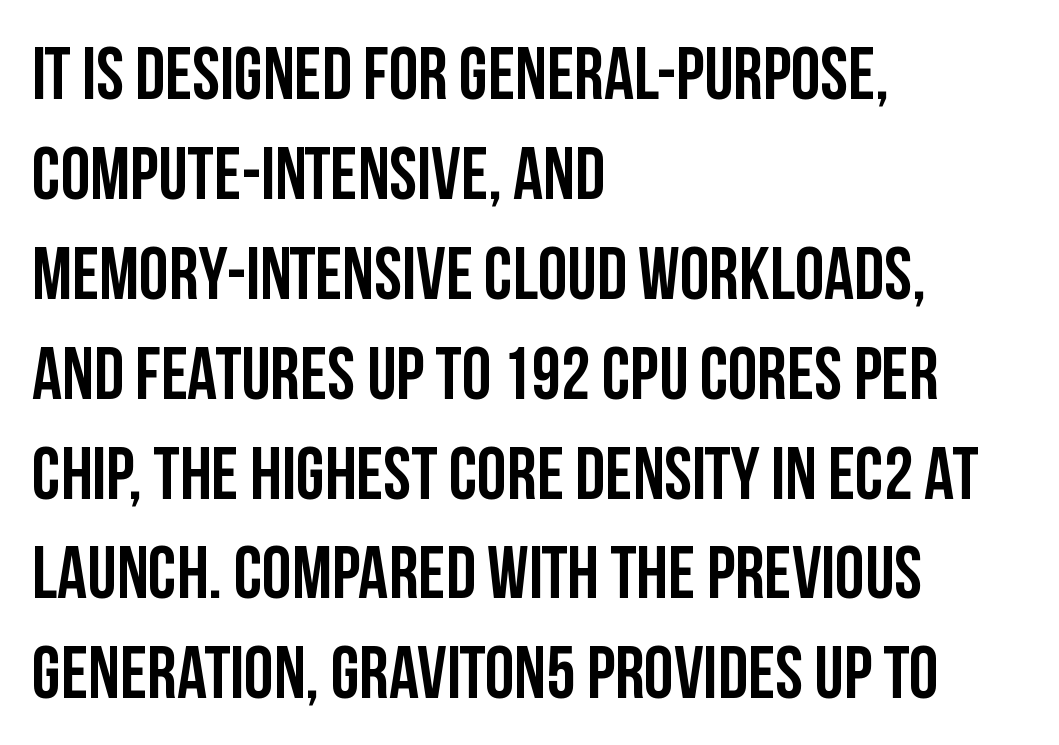
The image shows 74 px semibold, condensed sans-serif type, upright; set left-aligned, normal line spacing (1.35x), normal letter spacing, not underlined; low stroke contrast and a large x-height.
